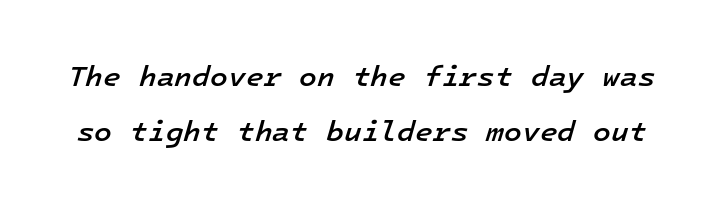
{"italic": "yes", "lean": "right", "slant_degrees": 16, "bold": "semi", "weight": "semibold", "width": "normal", "stroke_contrast": "low", "x_height": "medium", "monospaced": "yes", "underline": "no", "line_spacing_ratio": 1.89, "letter_spacing": "normal", "letter_spacing_em": 0.0, "glyph_px": 29}
